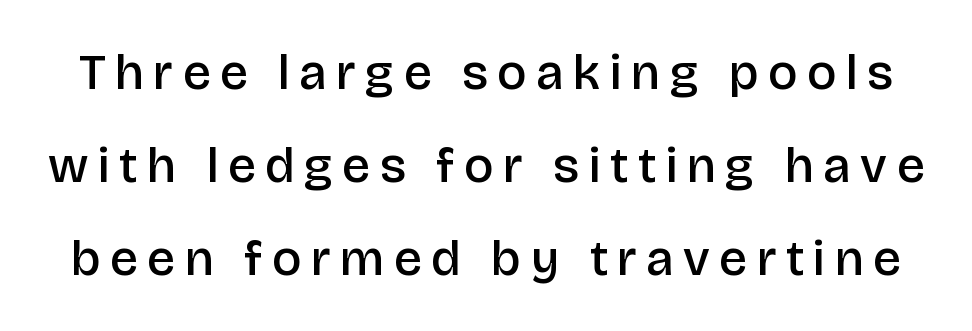
The image shows 50 px semibold sans-serif type, upright; set line spacing 1.86x, not underlined; low stroke contrast and a large x-height.
